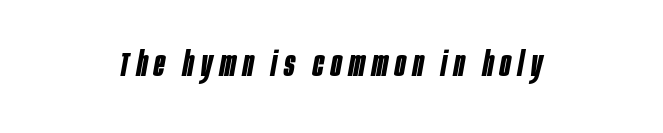
Spacing verdict: proportional, widths tailored to each character. Typeset on center — no edge is straight. Is the type bold? Yes — the strokes are clearly thick and heavy. The face used here is rendered with a markedly widened letterfit. The rendering applies a slant to the glyphs.
